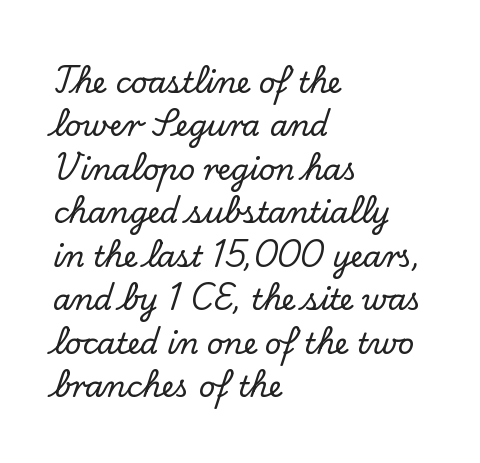
Q: Is the text italic (slanted)? A: Yes.
Q: Is the typeface a serif or a sans-serif typeface? A: Serif.
Q: Is the text underlined? A: No.
Q: How is the paragraph aligned? A: Left-aligned.
Q: Is the spacing between letters normal or unusually wide? A: Normal.
Q: Is the spacing between lines tight, normal or loose? A: Normal.
Q: Width (condensed, normal, or wide)? A: Normal.
Q: Stroke contrast? A: Low.
Q: x-height? A: Small.
Q: Monospaced? A: No.
